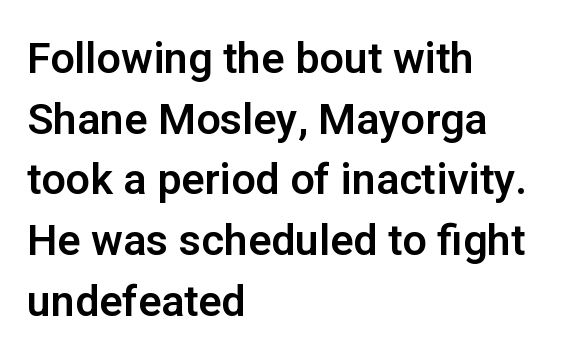
{"serif": "no", "italic": "no", "width": "normal", "stroke_contrast": "low", "x_height": "medium", "monospaced": "no", "underline": "no", "align": "left", "line_spacing": "normal", "line_spacing_ratio": 1.41, "letter_spacing": "normal", "letter_spacing_em": 0.0, "glyph_px": 43}
